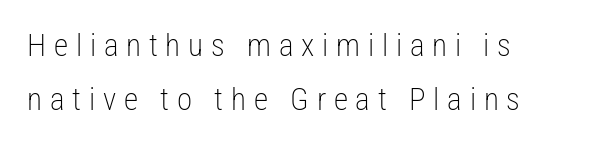
The image shows 31 px light, condensed sans-serif type, upright; set left-aligned, line spacing 1.75x, unusually wide letter spacing (+0.25 em), not underlined; low stroke contrast and a medium x-height.
